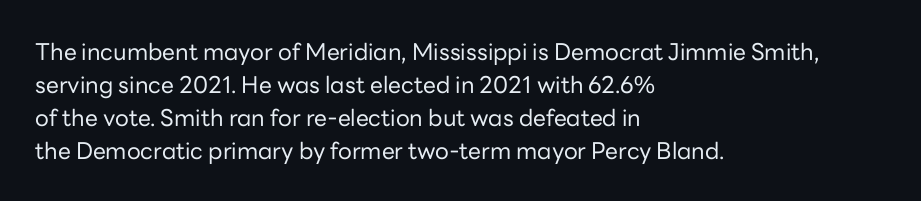
Q: Is the text bold? A: No.
Q: Is the text italic (slanted)? A: No, it is upright.
Q: Is the text underlined? A: No.
Q: How is the paragraph aligned? A: Left-aligned.
Q: Is the spacing between letters normal or unusually wide? A: Normal.
Q: Is the spacing between lines tight, normal or loose? A: Normal.
